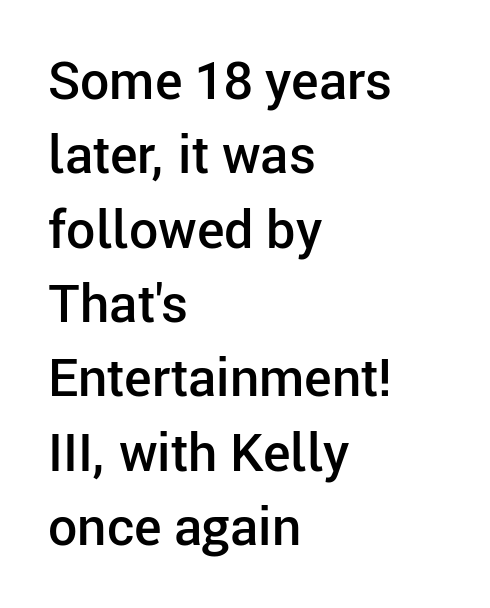
{"serif": "no", "italic": "no", "bold": "semi", "weight": "semibold", "width": "normal", "stroke_contrast": "low", "x_height": "medium", "monospaced": "no", "underline": "no", "align": "left", "line_spacing": "normal", "line_spacing_ratio": 1.43, "letter_spacing": "normal", "letter_spacing_em": 0.0, "glyph_px": 52}
